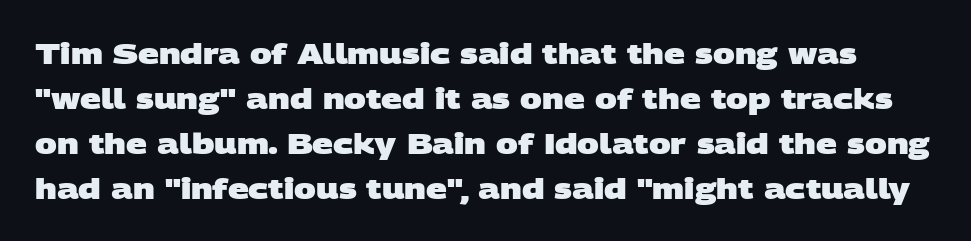
The image shows 29 px heavy, wide sans-serif type; set normal line spacing (1.55x), normal letter spacing, not underlined; low stroke contrast and a large x-height.
